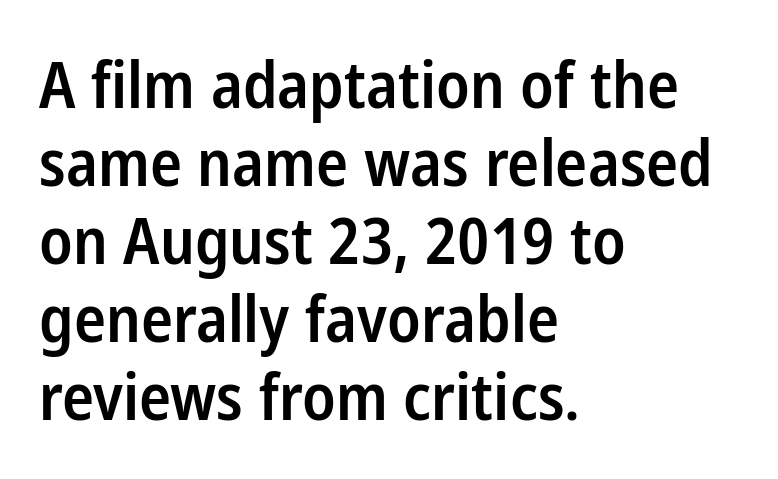
The image shows 64 px semibold, condensed sans-serif type, upright; set left-aligned, line spacing 1.22x, normal letter spacing, not underlined; low stroke contrast and a medium x-height.
